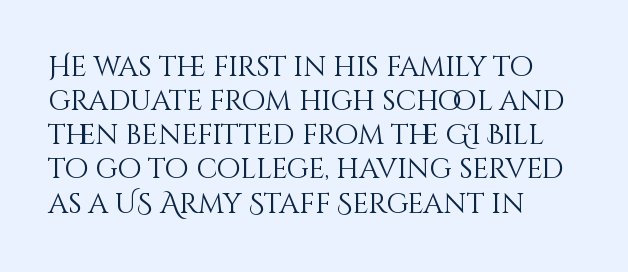
Q: Is the text bold? A: No.
Q: Is the text italic (slanted)? A: No, it is upright.
Q: Is the text underlined? A: No.
Q: How is the paragraph aligned? A: Left-aligned.
Q: Is the spacing between letters normal or unusually wide? A: Normal.
Q: Width (condensed, normal, or wide)? A: Normal.
Q: Stroke contrast? A: Medium.
Q: x-height? A: Large.
Q: Monospaced? A: No.
